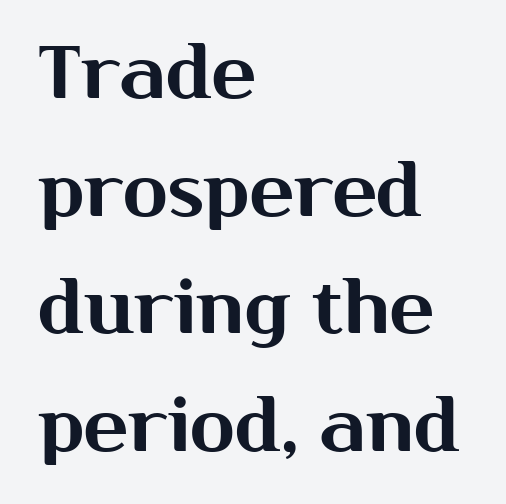
The image shows 74 px sans-serif type, upright; set left-aligned, normal line spacing (1.59x), normal letter spacing, not underlined; medium stroke contrast and a medium x-height.
